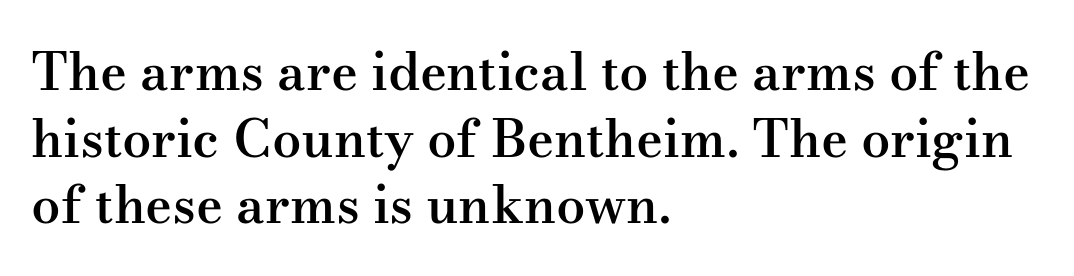
The compositor pushed each line to the left boundary. Vertical strokes here are truly vertical. The string is rendered with underlining switched off. Horizontal bands of white between lines are of average thickness. Look at the tracking — it's just the regular setting, nothing added. A typesetter would label this face a serif.
